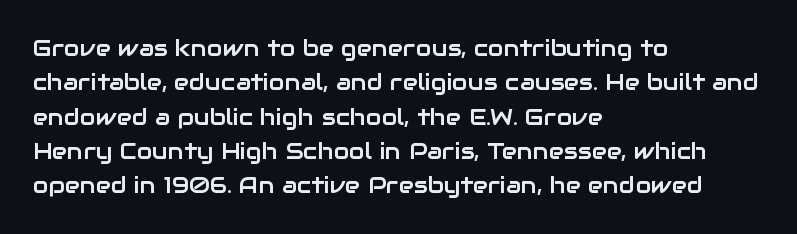
{"italic": "no", "underline": "no", "align": "left", "line_spacing": "normal", "line_spacing_ratio": 1.49, "letter_spacing": "normal", "letter_spacing_em": 0.0, "glyph_px": 23}
